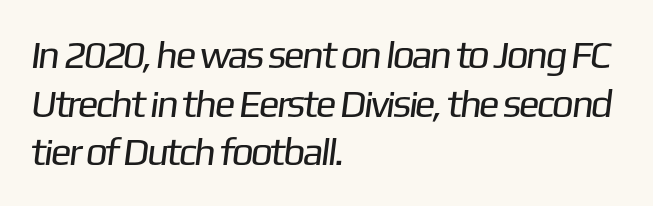
The image shows 39 px regular-weight sans-serif type; set left-aligned, normal line spacing (1.25x), normal letter spacing, not underlined; low stroke contrast and a medium x-height.
